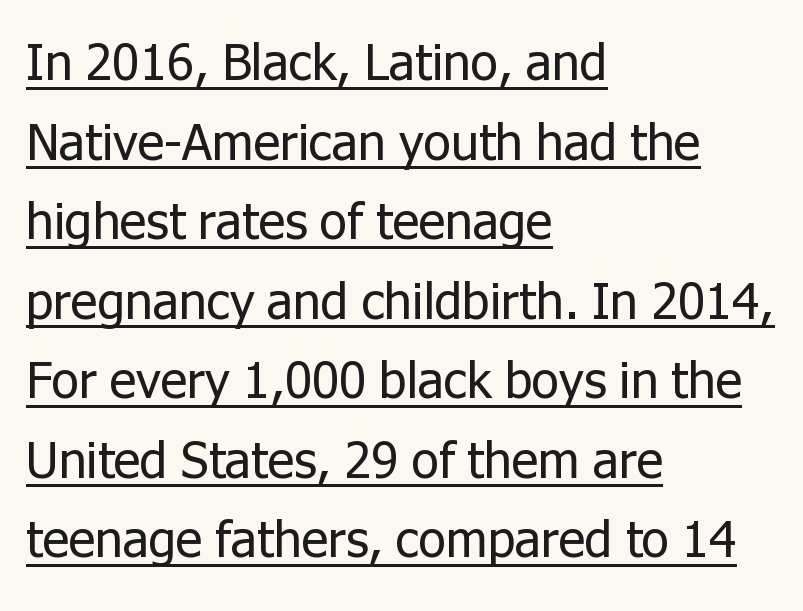
The image shows 51 px regular-weight sans-serif type, upright; set left-aligned, normal line spacing (1.56x), normal letter spacing, underlined; low stroke contrast and a medium x-height.
